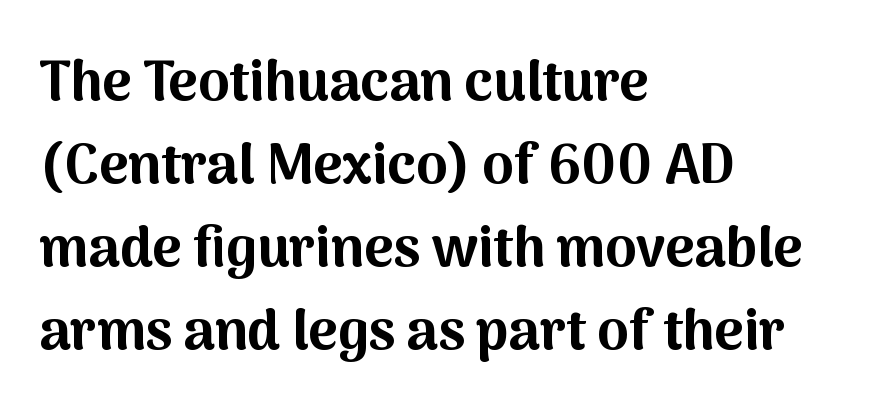
The line texture is even and compact thanks to regular tracking. Caption: multi-line text, flush left, ragged right. The rendering uses natural spacing where letterforms have individual widths. The sample has been set heavy, in full bold.
